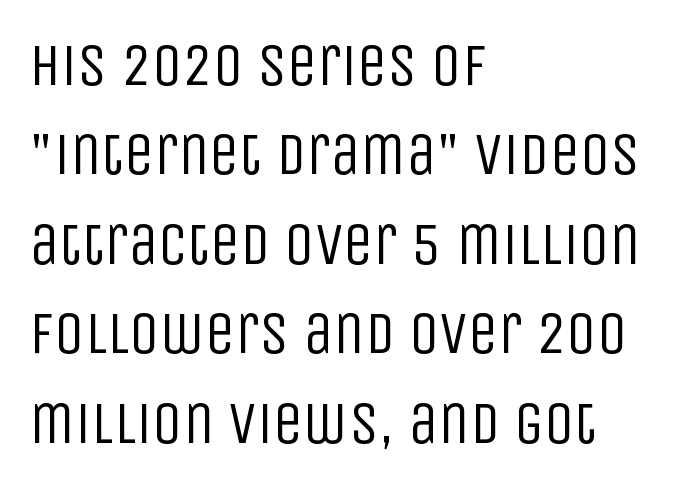
{"serif": "no", "italic": "no", "bold": "no", "weight": "regular", "width": "condensed", "stroke_contrast": "low", "x_height": "large", "monospaced": "no", "underline": "no", "align": "left", "line_spacing": "normal", "line_spacing_ratio": 1.49, "letter_spacing": "normal", "letter_spacing_em": 0.0, "glyph_px": 60}
